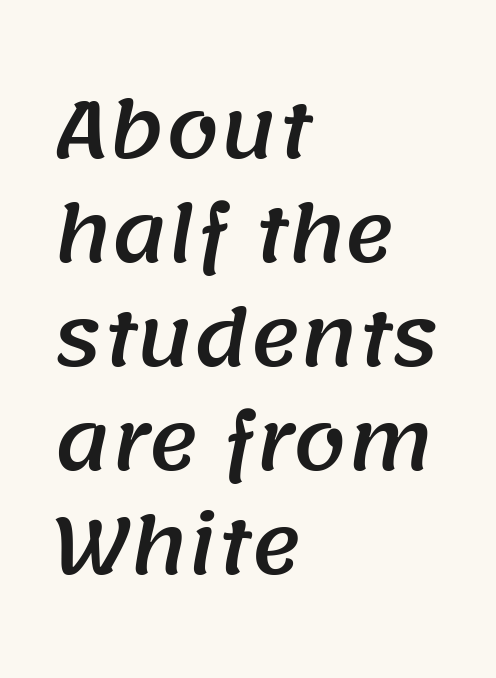
Font category for this specimen: sans-serif. The baseline area is clear. Tracking value appears to be zero — textbook default spacing. If you measured baseline to baseline, you'd find a middling distance. The rendering uses natural spacing where letterforms have individual widths. The rendering anchors every line to the left-hand side.
